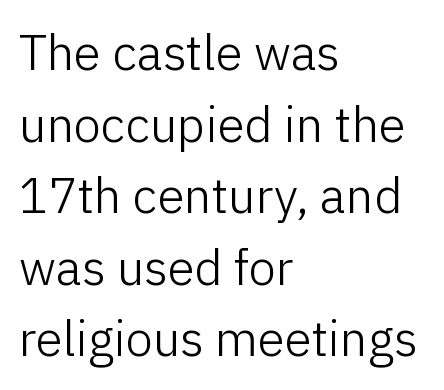
Q: Is the text bold? A: No.
Q: Is the text italic (slanted)? A: No, it is upright.
Q: Is the typeface a serif or a sans-serif typeface? A: Sans-serif.
Q: Is the text underlined? A: No.
Q: How is the paragraph aligned? A: Left-aligned.
Q: Is the spacing between letters normal or unusually wide? A: Normal.
Q: Is the spacing between lines tight, normal or loose? A: Normal.
Q: Width (condensed, normal, or wide)? A: Normal.
Q: Stroke contrast? A: Low.
Q: x-height? A: Medium.
Q: Monospaced? A: No.
